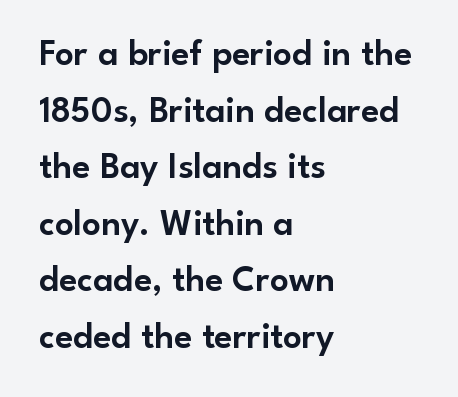
The image shows 37 px sans-serif type, upright; set left-aligned, normal line spacing (1.53x), normal letter spacing, not underlined; low stroke contrast and a small x-height.
